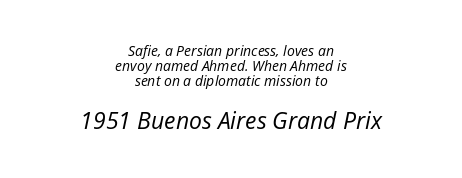
The characters are drawn with everyday or finer stroke widths. Typeset on center — no edge is straight. When letters slant like this, we call the style italic. The face used here is rendered with its standard letterfit. Compared with typical paragraphs, the rows here are closer together.
